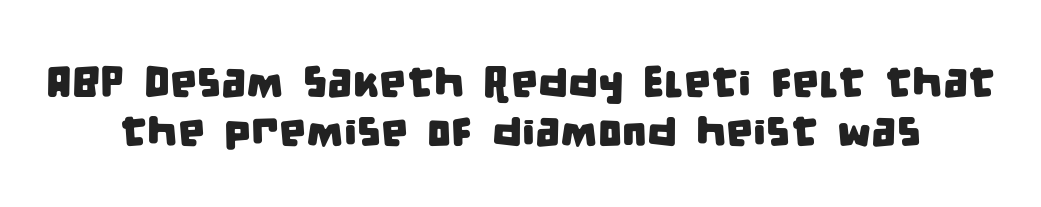
Classification — sans serif. A typesetter would call this proportional, since set widths differ per character. The foot of each line stays bare and open. You could call the tracking neutral — neither tight nor loose.
